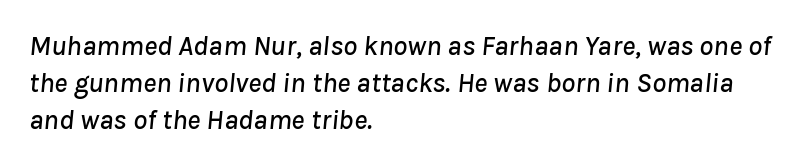
{"italic": "yes", "lean": "right", "slant_degrees": 8, "width": "normal", "stroke_contrast": "low", "x_height": "medium", "monospaced": "no", "underline": "no", "align": "left", "line_spacing": "normal", "line_spacing_ratio": 1.33, "letter_spacing": "normal", "letter_spacing_em": 0.0, "glyph_px": 28}
